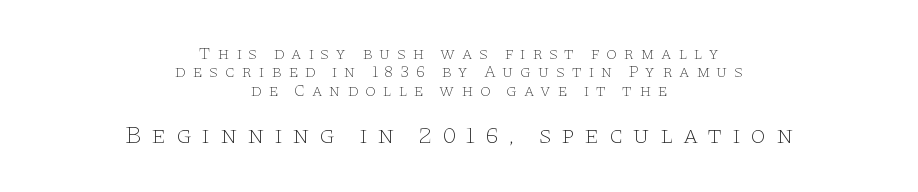
Larger block? The one below; the one above is distinctly smaller. Quick note: not italic, upright. Vertical stems look standard width or narrower in stroke. Descenders hang freely into open space. Letter spacing: wide. The paragraph shown floats in the horizontal middle.
